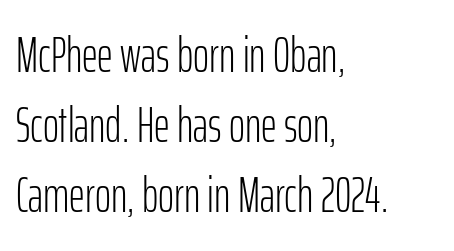
A typesetter would call this proportional, since set widths differ per character. Ascenders rise straight up at ninety degrees. The baseline area is clear. The designer went with a sans here, leaving each stem footless. Is there much room between lines? A standard amount, neither cramped nor airy. A typesetter would call this zero additional tracking.
